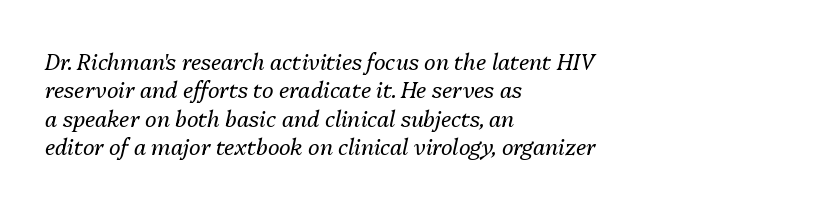
This is oblique type, the kind used for emphasis or titles. Between one letter and the next there's only the usual sliver of space. The baseline area is clear. This sample keeps an unexceptional amount of space between lines. Counters stay open thanks to moderate or lighter strokes. This sample is left-justified, so line endings fall wherever the words run out.
